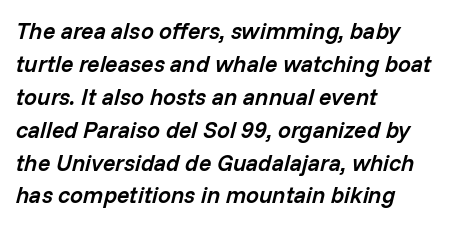
{"italic": "yes", "lean": "right", "slant_degrees": 14, "bold": "semi", "underline": "no", "align": "left", "line_spacing": "normal", "line_spacing_ratio": 1.43, "letter_spacing": "normal", "letter_spacing_em": 0.0, "glyph_px": 23}
